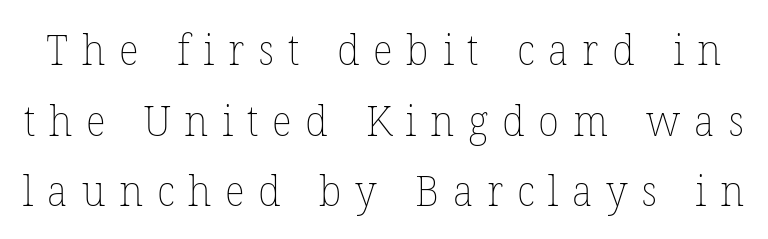
Each letter keeps its own natural width here, so spacing adapts to shape. Students, note that the glyphs here are deliberately spaced far apart. The passage shown is not bold in any degree. Quick note: underline off.
